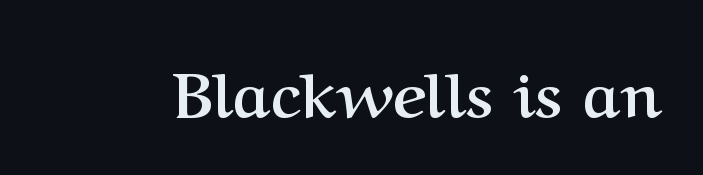
Q: Is the text bold? A: Yes.
Q: Is the text italic (slanted)? A: No, it is upright.
Q: Is the typeface a serif or a sans-serif typeface? A: Serif.
Q: Is the text underlined? A: No.
Q: Is the spacing between letters normal or unusually wide? A: Normal.
Q: Width (condensed, normal, or wide)? A: Normal.
Q: Stroke contrast? A: Medium.
Q: x-height? A: Medium.
Q: Monospaced? A: No.
